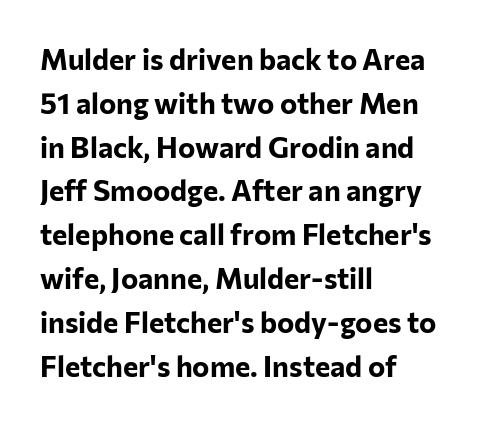
Q: Is the text bold? A: Yes.
Q: Is the text italic (slanted)? A: No, it is upright.
Q: Is the typeface a serif or a sans-serif typeface? A: Sans-serif.
Q: Is the text underlined? A: No.
Q: How is the paragraph aligned? A: Left-aligned.
Q: Is the spacing between letters normal or unusually wide? A: Normal.
Q: Is the spacing between lines tight, normal or loose? A: Normal.
Q: Width (condensed, normal, or wide)? A: Normal.
Q: Stroke contrast? A: Low.
Q: x-height? A: Medium.
Q: Monospaced? A: No.
